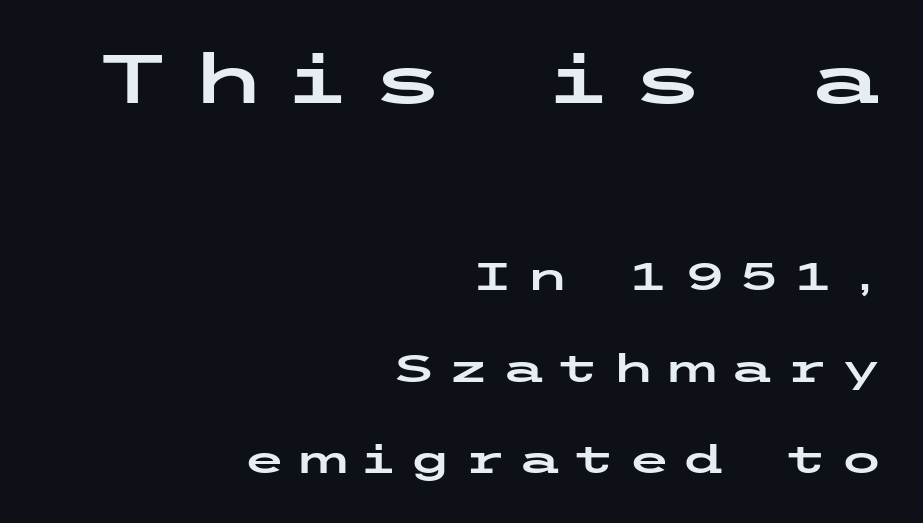
Q: Is the text italic (slanted)? A: No, it is upright.
Q: Is the typeface a serif or a sans-serif typeface? A: Sans-serif.
Q: Is the text underlined? A: No.
Q: How is the paragraph aligned? A: Right-aligned.
Q: Is the spacing between letters normal or unusually wide? A: Unusually wide.
Q: Is the spacing between lines tight, normal or loose? A: Loose.
Q: Which block of text is set in a larger size, the first (top) or the second (bottom)? A: The first (top) one.
Q: Width (condensed, normal, or wide)? A: Wide.
Q: Stroke contrast? A: Low.
Q: x-height? A: Medium.
